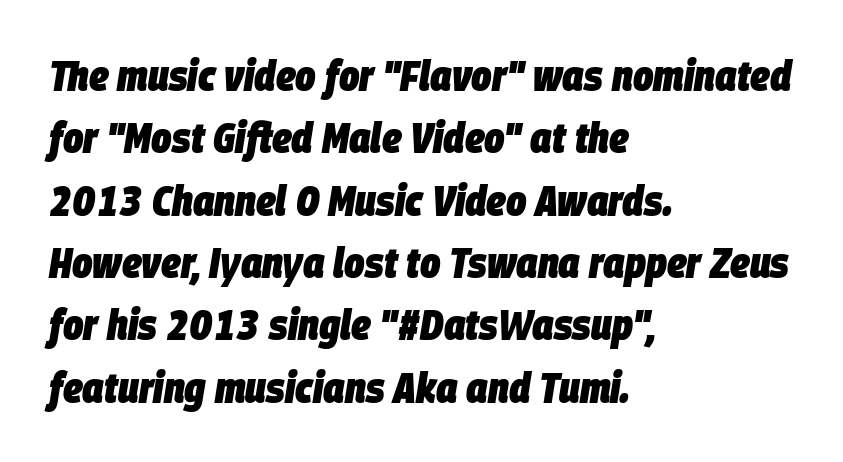
Q: Is the text bold? A: Yes.
Q: Is the text italic (slanted)? A: Yes, it leans right by about 9 degrees.
Q: Is the text underlined? A: No.
Q: How is the paragraph aligned? A: Left-aligned.
Q: Is the spacing between letters normal or unusually wide? A: Normal.
Q: Is the spacing between lines tight, normal or loose? A: Normal.
Q: Width (condensed, normal, or wide)? A: Condensed.
Q: Stroke contrast? A: Low.
Q: x-height? A: Large.
Q: Monospaced? A: No.
